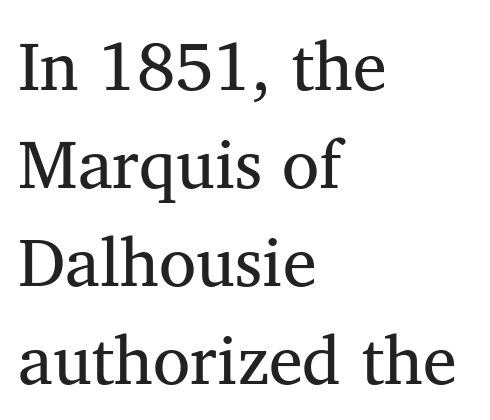
The image shows 68 px regular-weight serif type; set left-aligned, normal line spacing (1.44x), normal letter spacing, not underlined; medium stroke contrast and a medium x-height.
